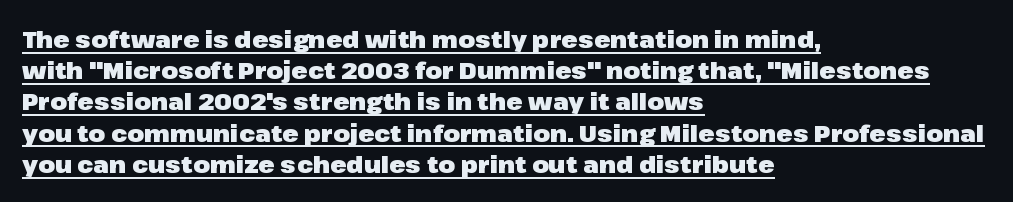
The image shows 24 px bold type, upright; set left-aligned, normal line spacing (1.3x), normal letter spacing, underlined.
